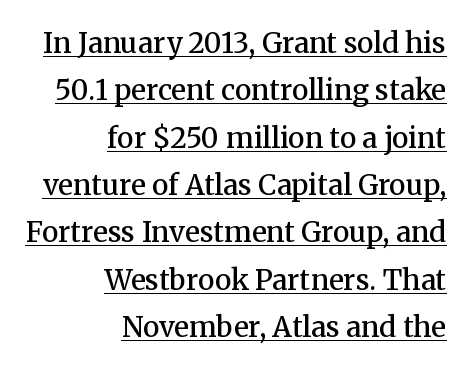
The image shows 28 px semibold serif type, upright; set right-aligned, normal line spacing (1.69x), normal letter spacing, underlined; medium stroke contrast and a medium x-height.
